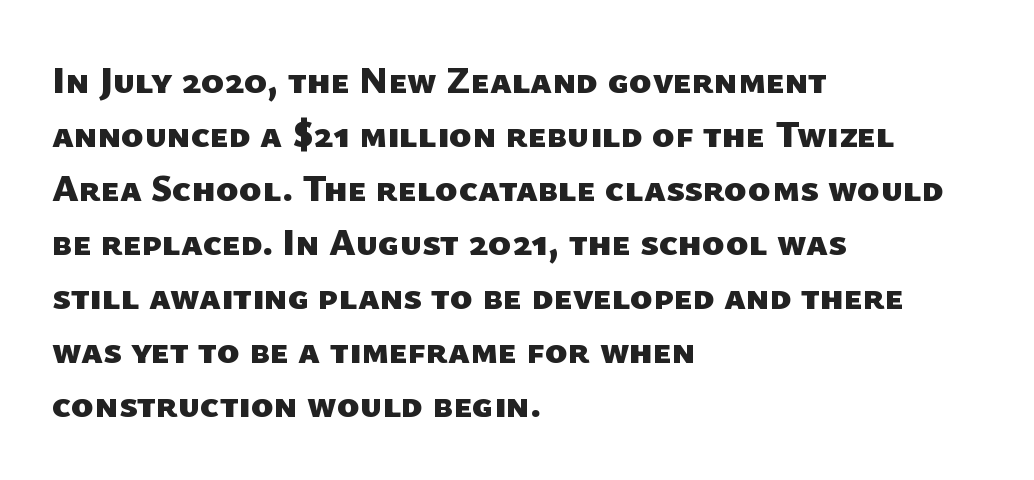
Descenders hang freely into open space. Is there much room between lines? A standard amount, neither cramped nor airy. Caption: bold face, heavy strokes. There is no visible air inserted between adjacent glyphs.
